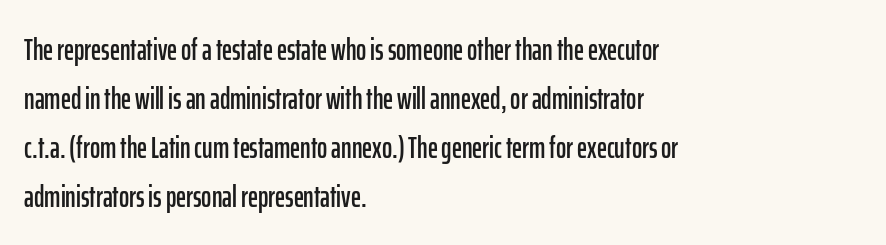
The image shows 31 px condensed sans-serif type, upright; set left-aligned, normal line spacing (1.58x), normal letter spacing, not underlined; low stroke contrast and a medium x-height.
